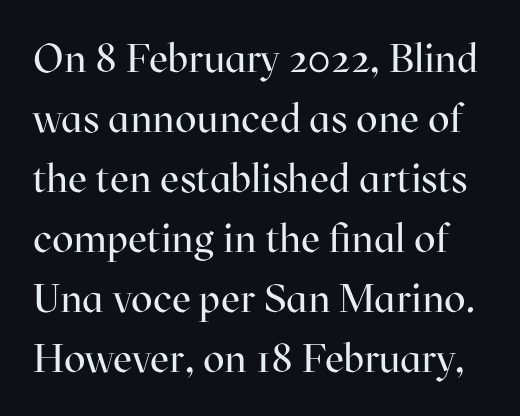
Q: Is the text bold? A: No.
Q: Is the text italic (slanted)? A: No, it is upright.
Q: Is the typeface a serif or a sans-serif typeface? A: Serif.
Q: Is the text underlined? A: No.
Q: Is the spacing between letters normal or unusually wide? A: Normal.
Q: Is the spacing between lines tight, normal or loose? A: Normal.
Q: Width (condensed, normal, or wide)? A: Normal.
Q: Stroke contrast? A: High.
Q: x-height? A: Medium.
Q: Monospaced? A: No.
